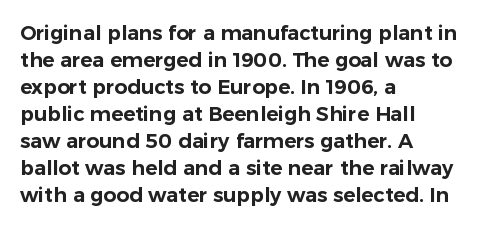
Q: Is the text italic (slanted)? A: No, it is upright.
Q: Is the text underlined? A: No.
Q: How is the paragraph aligned? A: Left-aligned.
Q: Is the spacing between letters normal or unusually wide? A: Normal.
Q: Is the spacing between lines tight, normal or loose? A: Normal.
